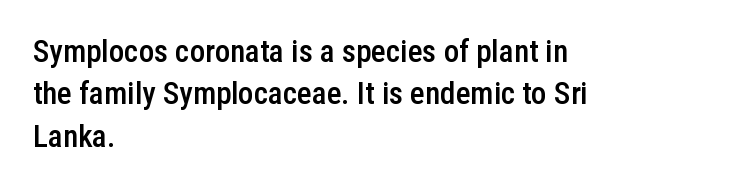
{"serif": "no", "italic": "no", "bold": "semi", "weight": "semibold", "width": "condensed", "stroke_contrast": "low", "x_height": "medium", "monospaced": "no", "underline": "no", "align": "left", "line_spacing": "normal", "line_spacing_ratio": 1.37, "letter_spacing": "normal", "letter_spacing_em": 0.0, "glyph_px": 31}
